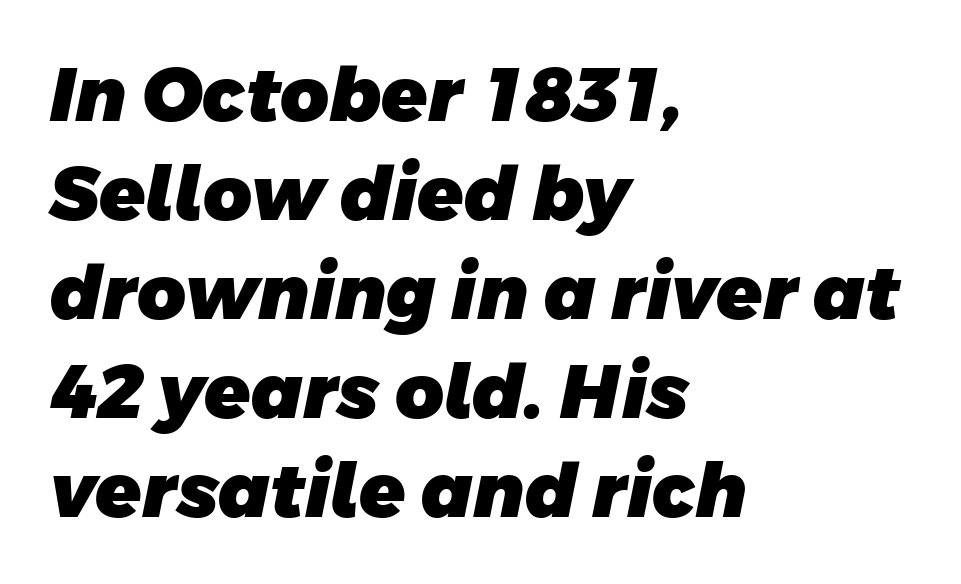
What stands out about the letter spacing? Nothing — it is the standard amount. A student would call this left alignment; a typographer would say flush left, rag right. Spacing verdict: proportional, widths tailored to each character. Anything drawn beneath the words? Only blank space. Students, this is bold: see how much ink each stroke carries. Normally led — the rows are evenly, conventionally spaced.
